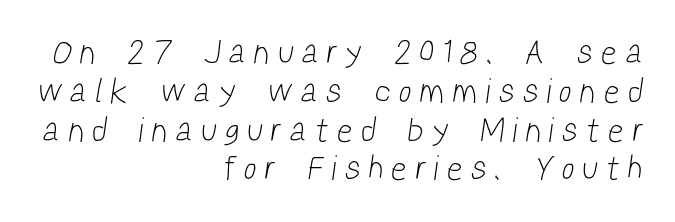
Q: Is the text bold? A: No.
Q: Is the typeface a serif or a sans-serif typeface? A: Sans-serif.
Q: Is the text underlined? A: No.
Q: How is the paragraph aligned? A: Right-aligned.
Q: Is the spacing between letters normal or unusually wide? A: Unusually wide.
Q: Is the spacing between lines tight, normal or loose? A: Tight.
Q: Width (condensed, normal, or wide)? A: Condensed.
Q: Stroke contrast? A: Low.
Q: x-height? A: Medium.
Q: Monospaced? A: No.
